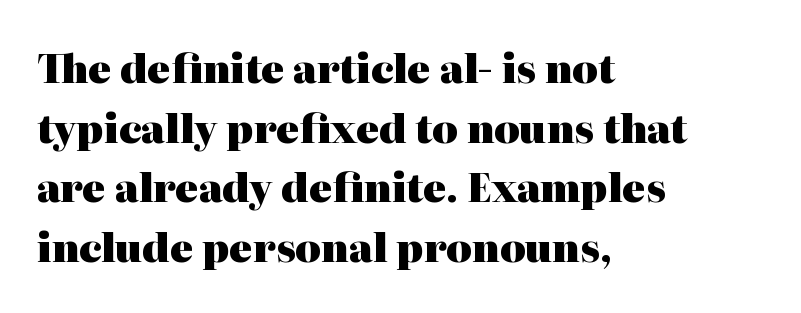
Q: Is the text bold? A: Yes.
Q: Is the text italic (slanted)? A: No, it is upright.
Q: Is the typeface a serif or a sans-serif typeface? A: Serif.
Q: Is the text underlined? A: No.
Q: How is the paragraph aligned? A: Left-aligned.
Q: Is the spacing between letters normal or unusually wide? A: Normal.
Q: Is the spacing between lines tight, normal or loose? A: Normal.
Q: Width (condensed, normal, or wide)? A: Normal.
Q: Stroke contrast? A: High.
Q: x-height? A: Medium.
Q: Monospaced? A: No.
